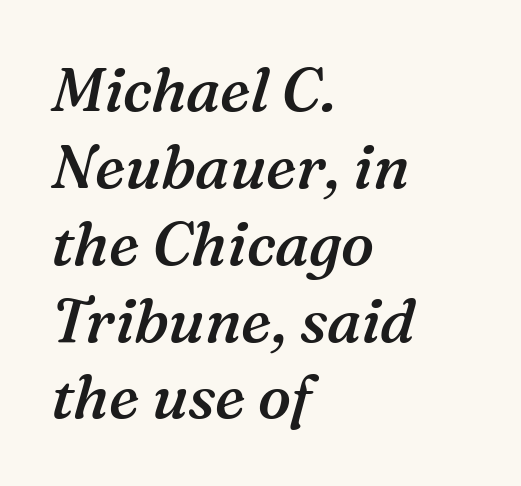
Q: Is the text bold? A: Semi-bold.
Q: Is the text italic (slanted)? A: Yes, it leans right by about 16 degrees.
Q: Is the typeface a serif or a sans-serif typeface? A: Serif.
Q: Is the text underlined? A: No.
Q: How is the paragraph aligned? A: Left-aligned.
Q: Is the spacing between letters normal or unusually wide? A: Normal.
Q: Is the spacing between lines tight, normal or loose? A: Normal.
Q: Width (condensed, normal, or wide)? A: Normal.
Q: Stroke contrast? A: Medium.
Q: x-height? A: Medium.
Q: Monospaced? A: No.
